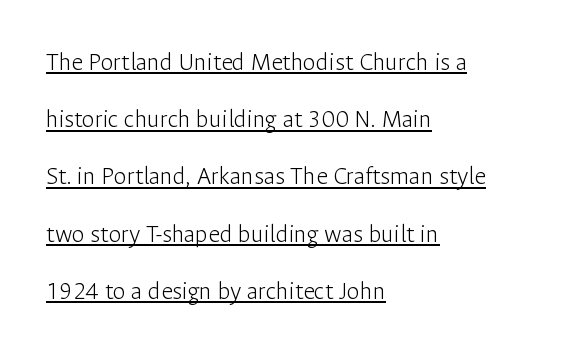
Q: Is the text bold? A: No.
Q: Is the text italic (slanted)? A: No, it is upright.
Q: Is the text underlined? A: Yes.
Q: How is the paragraph aligned? A: Left-aligned.
Q: Is the spacing between letters normal or unusually wide? A: Normal.
Q: Is the spacing between lines tight, normal or loose? A: Loose.
